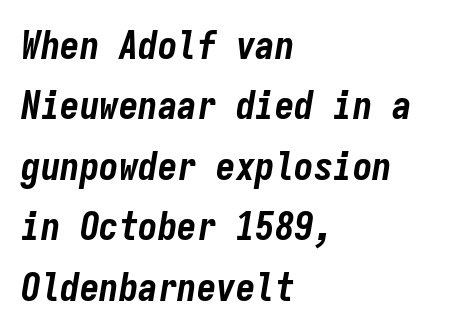
{"italic": "yes", "lean": "right", "slant_degrees": 9, "bold": "yes", "weight": "bold", "width": "condensed", "stroke_contrast": "low", "x_height": "medium", "monospaced": "yes", "underline": "no", "align": "left", "line_spacing": "normal", "line_spacing_ratio": 1.55, "letter_spacing": "normal", "letter_spacing_em": 0.0, "glyph_px": 39}
